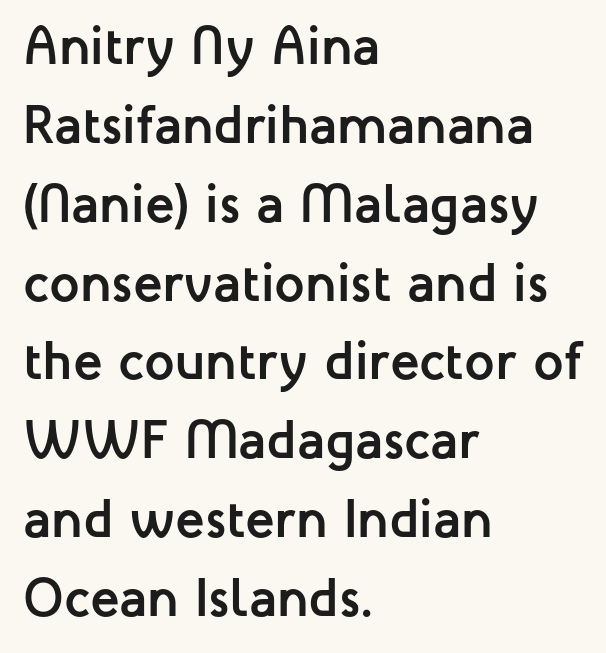
Q: Is the text bold? A: Yes.
Q: Is the text italic (slanted)? A: No, it is upright.
Q: Is the typeface a serif or a sans-serif typeface? A: Sans-serif.
Q: Is the text underlined? A: No.
Q: How is the paragraph aligned? A: Left-aligned.
Q: Is the spacing between letters normal or unusually wide? A: Normal.
Q: Is the spacing between lines tight, normal or loose? A: Normal.
Q: Width (condensed, normal, or wide)? A: Normal.
Q: Stroke contrast? A: Low.
Q: x-height? A: Medium.
Q: Monospaced? A: No.
